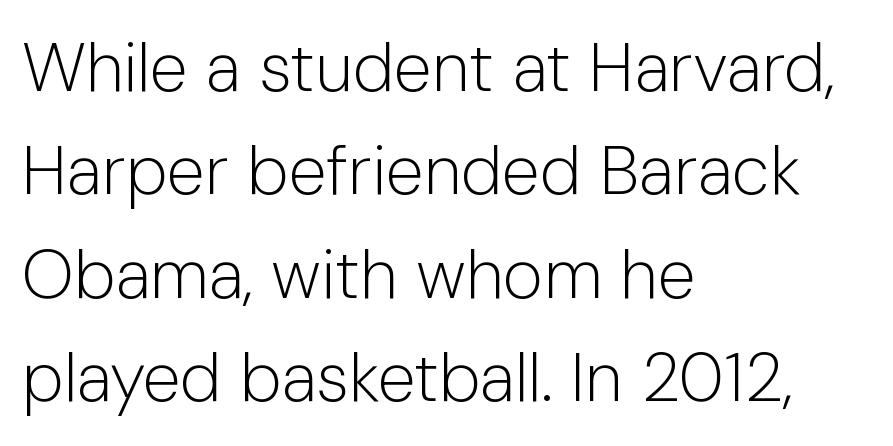
{"serif": "no", "italic": "no", "bold": "no", "weight": "light", "width": "normal", "stroke_contrast": "low", "x_height": "medium", "monospaced": "no", "underline": "no", "align": "left", "line_spacing": "normal", "line_spacing_ratio": 1.5, "letter_spacing": "normal", "letter_spacing_em": 0.0, "glyph_px": 69}
